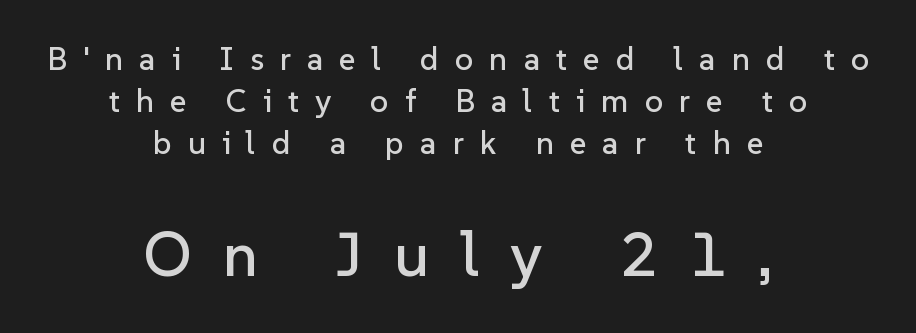
Q: Is the text italic (slanted)? A: No, it is upright.
Q: Is the typeface a serif or a sans-serif typeface? A: Sans-serif.
Q: Is the text underlined? A: No.
Q: How is the paragraph aligned? A: Centered.
Q: Is the spacing between letters normal or unusually wide? A: Unusually wide.
Q: Is the spacing between lines tight, normal or loose? A: Normal.
Q: Which block of text is set in a larger size, the first (top) or the second (bottom)? A: The second (bottom) one.
Q: Width (condensed, normal, or wide)? A: Normal.
Q: Stroke contrast? A: Low.
Q: x-height? A: Medium.
Q: Monospaced? A: No.
